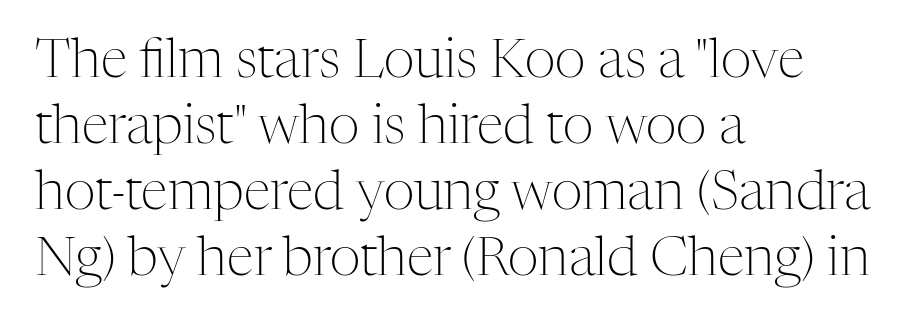
Q: Is the text bold? A: No.
Q: Is the text italic (slanted)? A: No, it is upright.
Q: Is the typeface a serif or a sans-serif typeface? A: Serif.
Q: Is the text underlined? A: No.
Q: How is the paragraph aligned? A: Left-aligned.
Q: Is the spacing between letters normal or unusually wide? A: Normal.
Q: Width (condensed, normal, or wide)? A: Normal.
Q: Stroke contrast? A: Medium.
Q: x-height? A: Medium.
Q: Monospaced? A: No.
